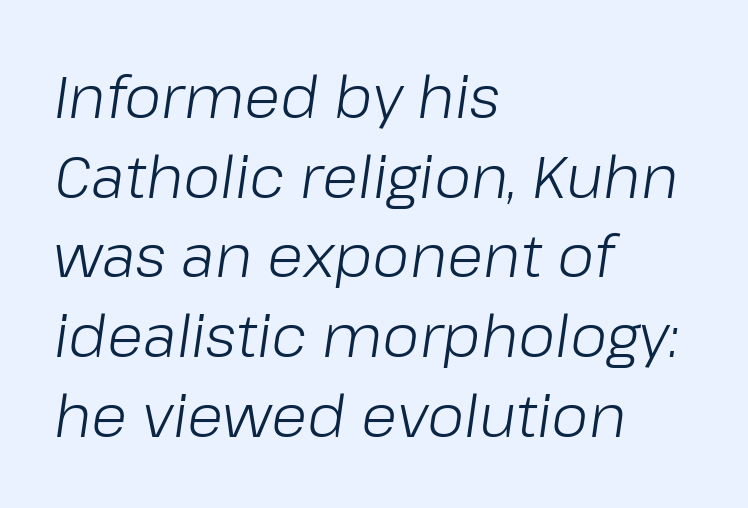
Q: Is the text bold? A: No.
Q: Is the text italic (slanted)? A: Yes, it leans right by about 8 degrees.
Q: Is the text underlined? A: No.
Q: How is the paragraph aligned? A: Left-aligned.
Q: Is the spacing between letters normal or unusually wide? A: Normal.
Q: Is the spacing between lines tight, normal or loose? A: Normal.
Q: Width (condensed, normal, or wide)? A: Normal.
Q: Stroke contrast? A: Low.
Q: x-height? A: Medium.
Q: Monospaced? A: No.
